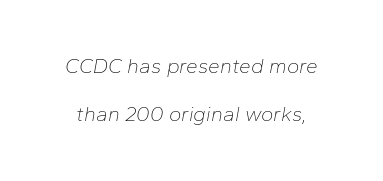
Q: Is the text bold? A: No.
Q: Is the text italic (slanted)? A: Yes, it leans right by about 10 degrees.
Q: Is the text underlined? A: No.
Q: Is the spacing between letters normal or unusually wide? A: Normal.
Q: Is the spacing between lines tight, normal or loose? A: Loose.
